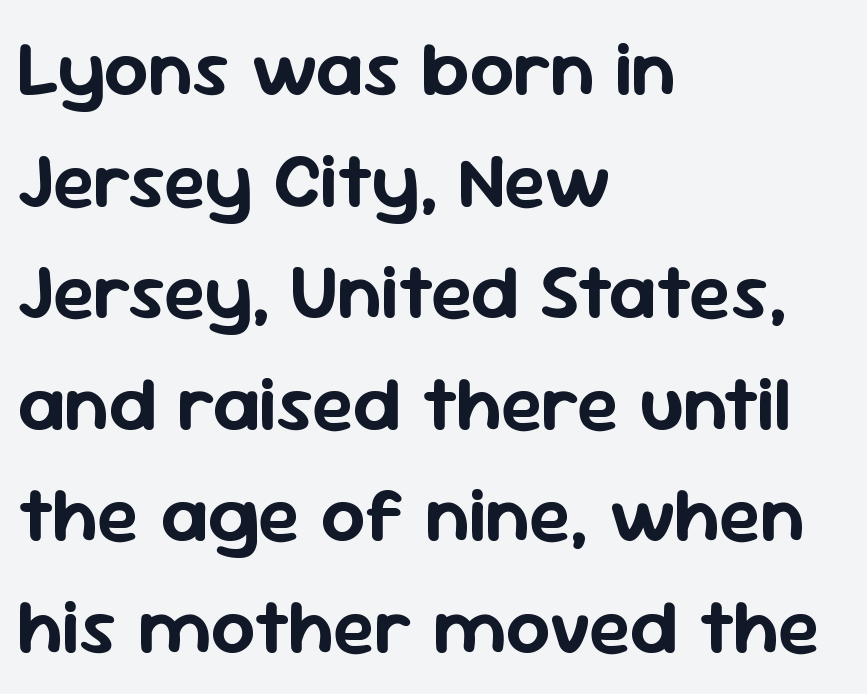
The image shows 78 px sans-serif type, upright; set left-aligned, normal line spacing (1.43x), normal letter spacing, not underlined; low stroke contrast and a medium x-height.
